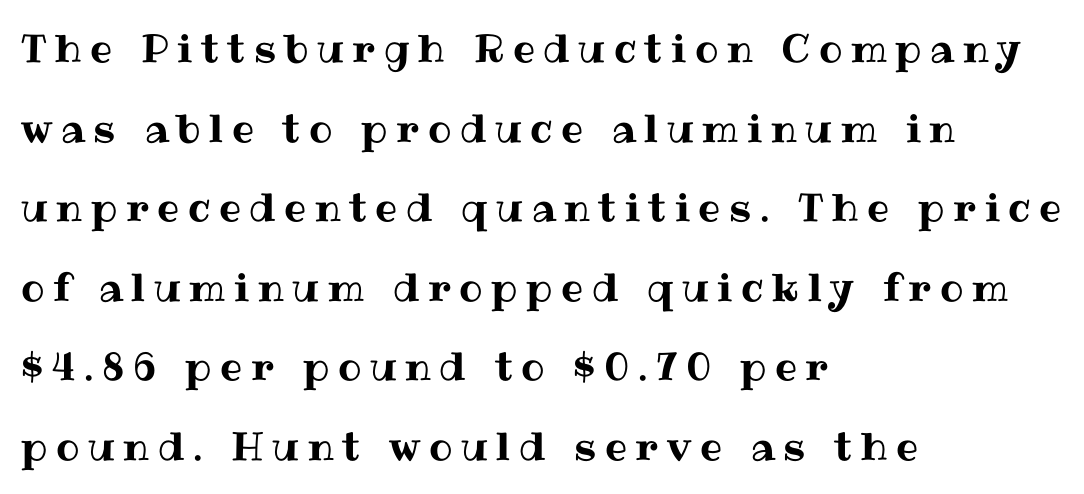
Q: Is the text italic (slanted)? A: No, it is upright.
Q: Is the text underlined? A: No.
Q: How is the paragraph aligned? A: Left-aligned.
Q: Is the spacing between letters normal or unusually wide? A: Unusually wide.
Q: Is the spacing between lines tight, normal or loose? A: Loose.
Q: Width (condensed, normal, or wide)? A: Normal.
Q: Stroke contrast? A: Medium.
Q: x-height? A: Medium.
Q: Monospaced? A: No.
